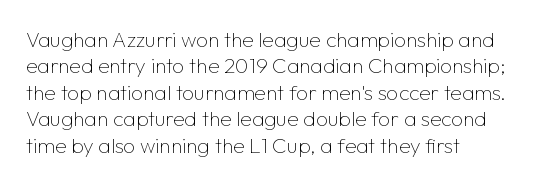
The image shows 21 px text type, upright; set left-aligned, normal line spacing (1.26x), normal letter spacing, not underlined.
